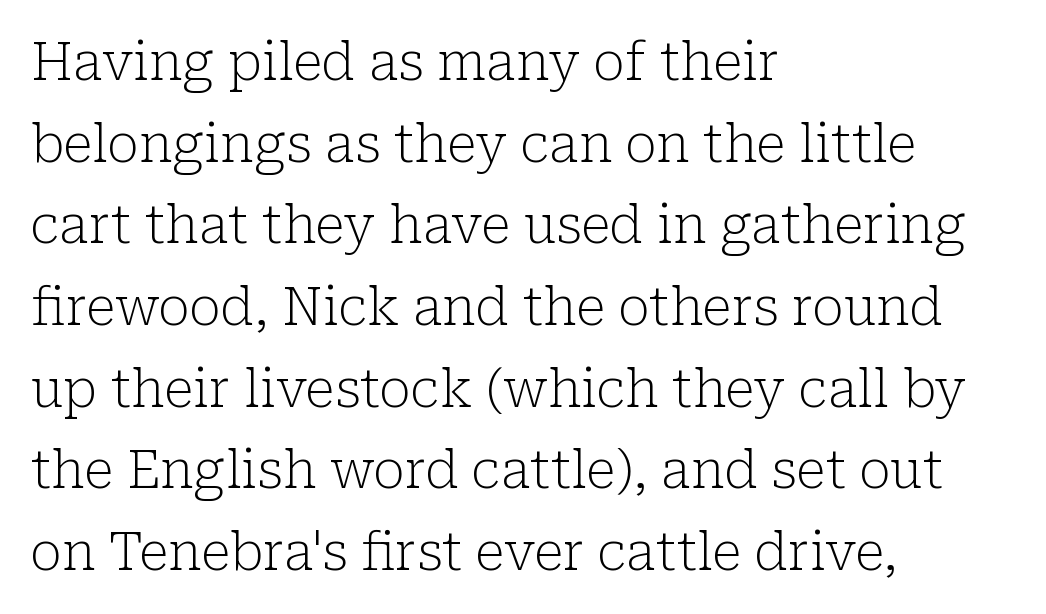
Note the varied advance widths — an 'i' is clearly narrower than an 'm'. A bare baseline throughout the passage. Is there any slant? The stems are plumb. The passage shown is not bold in any degree. Baseline-to-baseline distance is the conventional proportion of letter height. Serif or sans? Serif — the stroke terminals have little feet.
